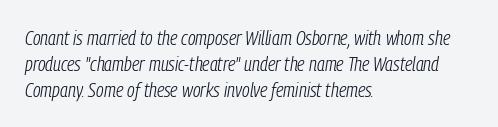
The image shows 20 px text type, italic (leaning right); set left-aligned, normal line spacing (1.29x), normal letter spacing, not underlined.
